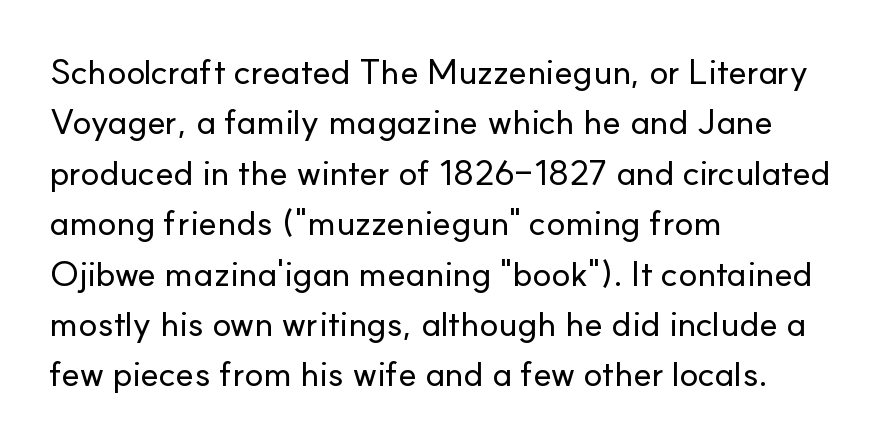
{"serif": "no", "italic": "no", "width": "normal", "stroke_contrast": "low", "x_height": "small", "monospaced": "no", "underline": "no", "align": "left", "line_spacing": "normal", "line_spacing_ratio": 1.44, "letter_spacing": "normal", "letter_spacing_em": 0.0, "glyph_px": 35}
